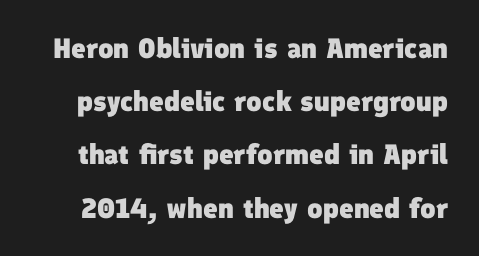
Emphasis by weight is at full strength: bold. The face used here is rendered with its standard letterfit. The glyphs in this specimen are sans serif. Glance below the letters and you will spot only blank space.
